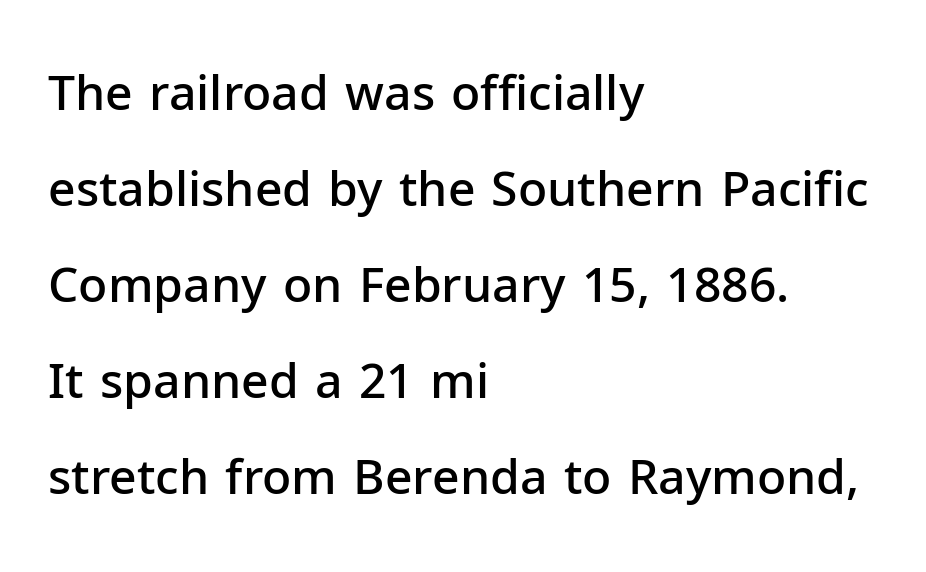
{"serif": "no", "italic": "no", "bold": "semi", "weight": "semibold", "width": "normal", "stroke_contrast": "low", "x_height": "medium", "monospaced": "no", "underline": "no", "align": "left", "line_spacing": "loose", "line_spacing_ratio": 2.0, "letter_spacing": "normal", "letter_spacing_em": 0.0, "glyph_px": 48}
